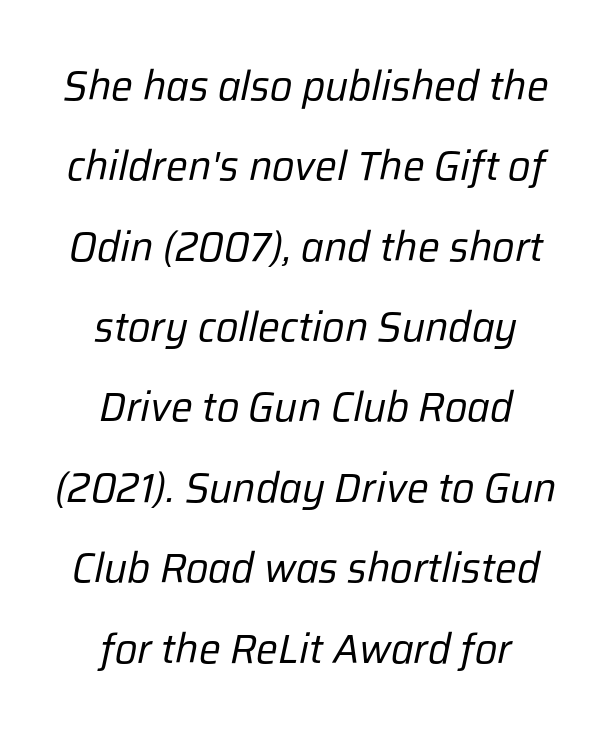
The image shows 41 px regular-weight type, italic (leaning right); set centered, loose line spacing (1.96x), normal letter spacing, not underlined; low stroke contrast and a medium x-height.
